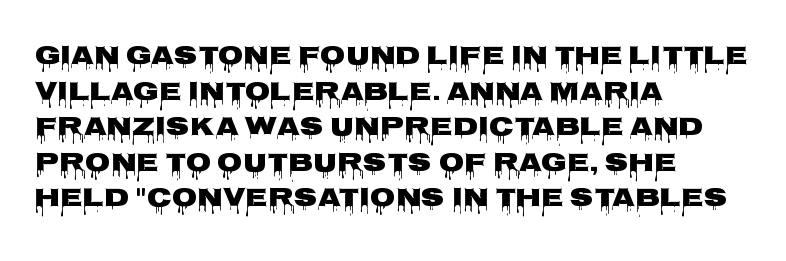
The image shows 26 px bold type, upright; set left-aligned, normal line spacing (1.37x), normal letter spacing, not underlined.
